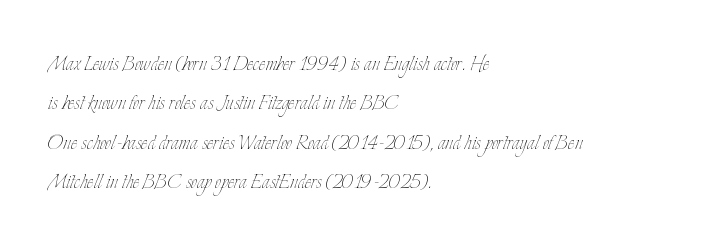
{"bold": "no", "underline": "no", "align": "left", "line_spacing": "normal", "line_spacing_ratio": 1.58, "letter_spacing": "normal", "letter_spacing_em": 0.0, "glyph_px": 25}
